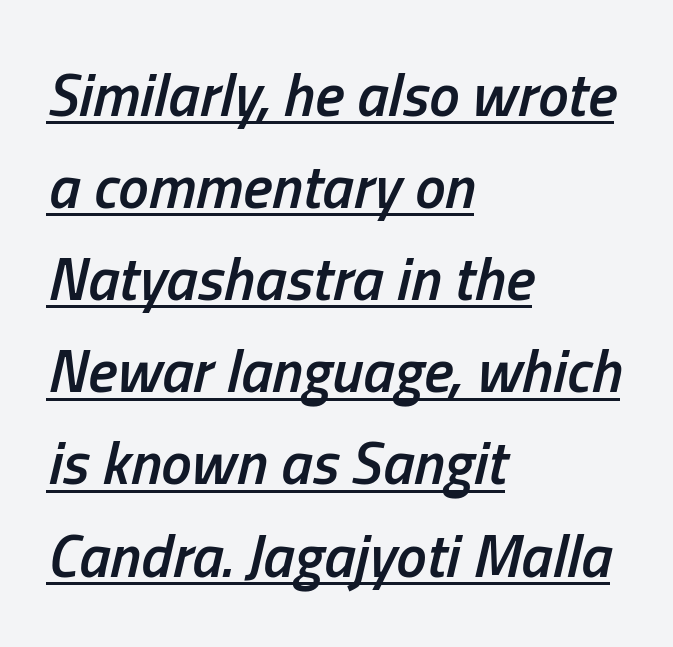
The image shows 61 px semibold, condensed type, italic (leaning right); set left-aligned, normal line spacing (1.51x), normal letter spacing, underlined; low stroke contrast and a medium x-height.
